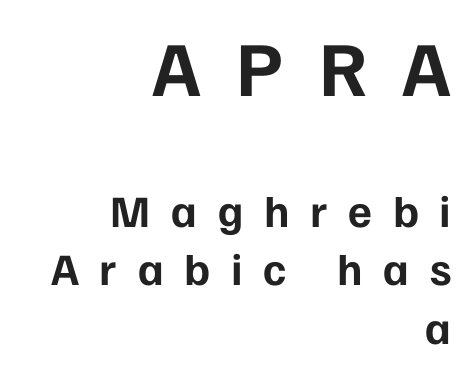
The image shows 78 px bold sans-serif type, upright; set right-aligned, normal line spacing (1.3x), unusually wide letter spacing (+0.46 em), not underlined; the first (top) block is 1.73x larger; low stroke contrast and a medium x-height.
